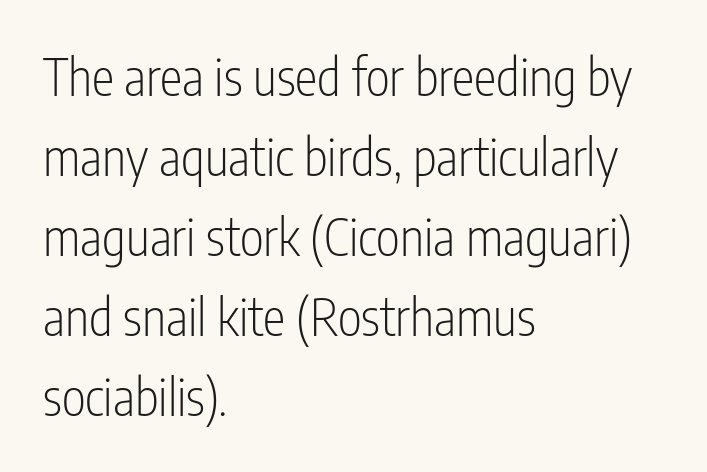
Character widths vary here, with narrow letters taking less room than wide ones. Line beginnings align vertically; line endings do not. Does extra space separate the letters? No, they use regular spacing. The designer went with a sans here, leaving each stem footless. The specimen omits any rule beneath the text block's lines.
